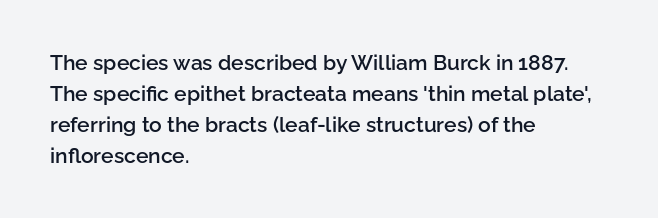
The image shows 21 px text type, upright; set left-aligned, normal line spacing (1.47x), normal letter spacing, not underlined.
